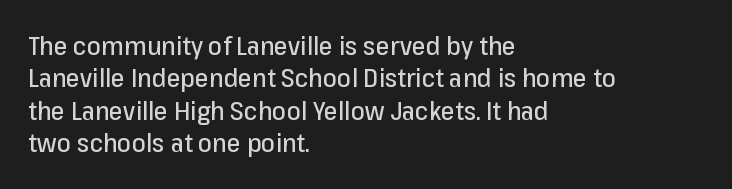
The image shows 25 px text type, upright; set left-aligned, normal line spacing (1.3x), normal letter spacing, not underlined.
